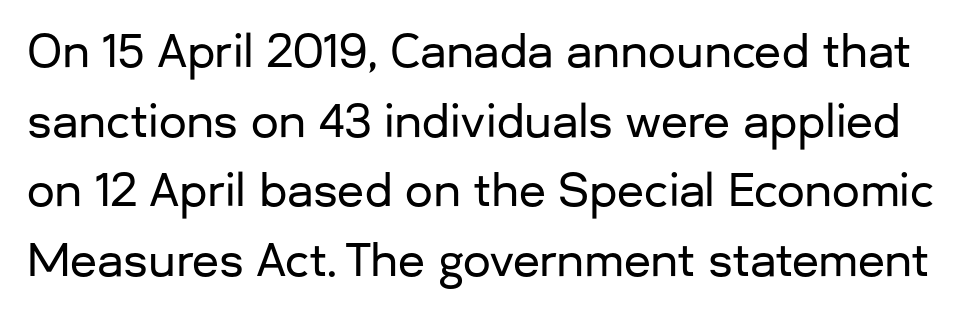
Rule under the text: the space is simply empty. Quick note: not italic, upright. This sample has the flowing, uneven cadence of proportional lettering. The line texture is even and compact thanks to regular tracking. Baseline-to-baseline distance is the conventional proportion of letter height.
